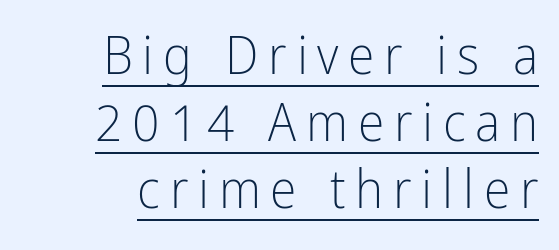
The image shows 54 px light, condensed sans-serif type, upright; set right-aligned, line spacing 1.24x, underlined; low stroke contrast and a medium x-height.
